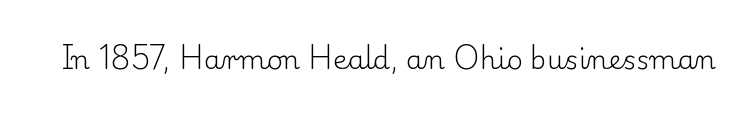
{"italic": "no", "bold": "no", "underline": "no", "letter_spacing": "normal", "letter_spacing_em": 0.0, "glyph_px": 27}
